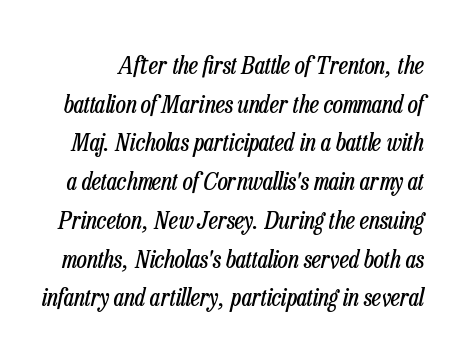
The image shows 25 px text type, italic (leaning right); set normal line spacing (1.55x), normal letter spacing, not underlined.
